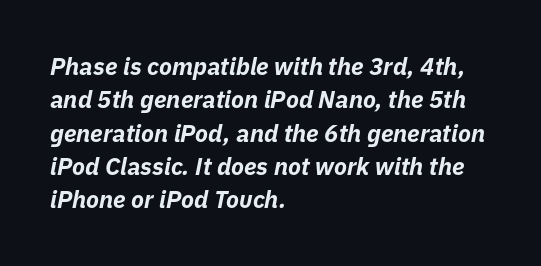
{"italic": "yes", "lean": "right", "slant_degrees": 11, "bold": "yes", "underline": "no", "align": "left", "line_spacing": "normal", "line_spacing_ratio": 1.39, "letter_spacing": "normal", "letter_spacing_em": 0.0, "glyph_px": 24}
